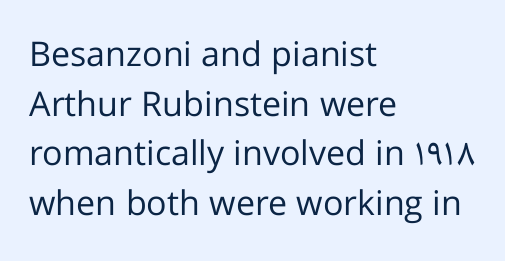
The image shows 34 px regular-weight sans-serif type, upright; set left-aligned, normal line spacing (1.46x), normal letter spacing, not underlined; low stroke contrast and a medium x-height.
